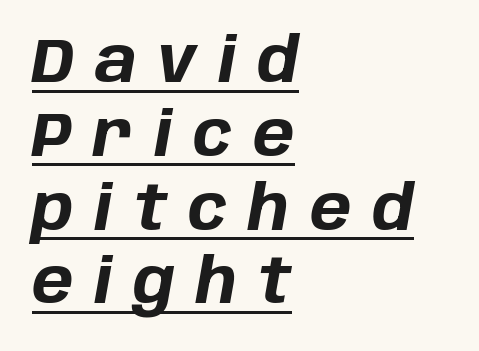
These lines have a slow, spaced-out rhythm from letter to letter. Each line starts at the same left margin while the right side varies. Characters are canted at an angle relative to the baseline's perpendicular. Spacing verdict: proportional, widths tailored to each character.
